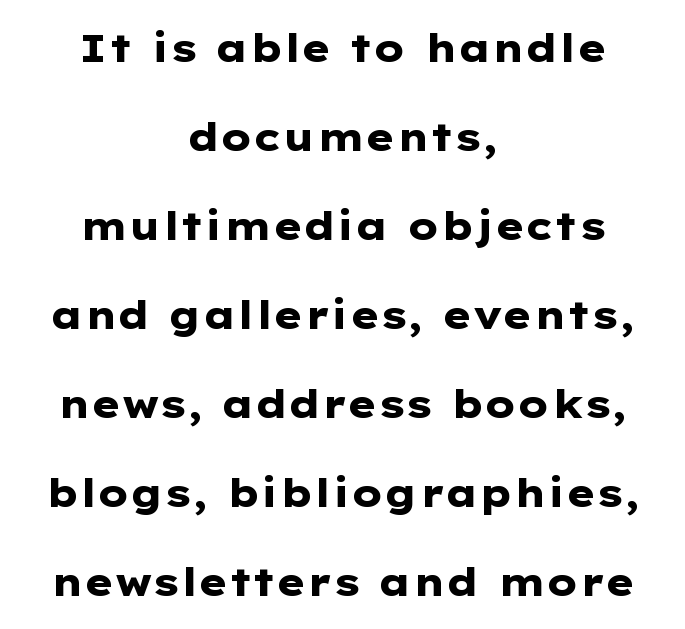
Varying glyph widths throughout — classic text-font behaviour. The letters sit at their default tracking, neither squeezed nor spread. In terms of posture, this sample is upright. The space directly below the letters is spotless. This sample trades compactness for vertical openness between lines. A student would call this center alignment; a typographer would say set centered.
